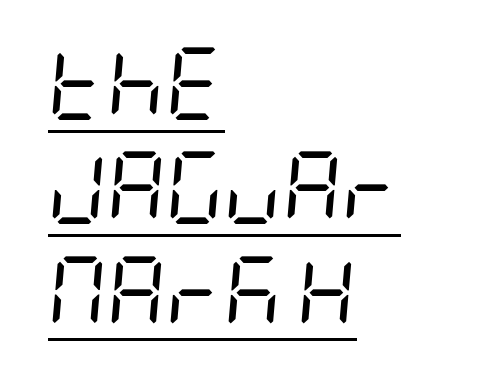
The glyphs look as if they've been sheared to an angle. The leading is moderate, giving the passage an even texture. The face looks like a standard text weight, possibly lighter. The line texture is even and compact thanks to regular tracking. The paragraph has a hard left edge and a soft right edge. The glyphs are accompanied by a horizontal stroke just below them.
